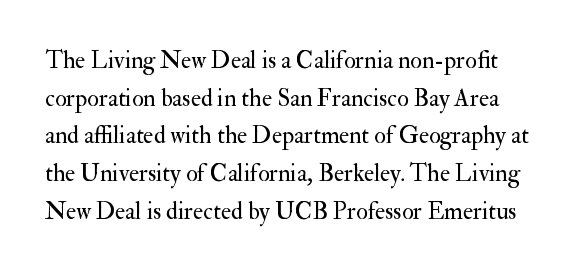
{"italic": "no", "bold": "no", "underline": "no", "line_spacing": "normal", "line_spacing_ratio": 1.57, "letter_spacing": "normal", "letter_spacing_em": 0.0, "glyph_px": 24}
